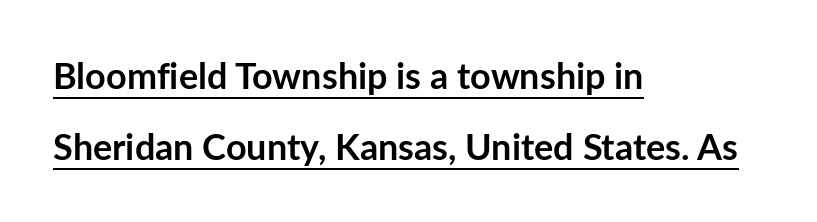
The image shows 36 px semibold sans-serif type, upright; set left-aligned, loose line spacing (1.98x), normal letter spacing, underlined; low stroke contrast and a medium x-height.
